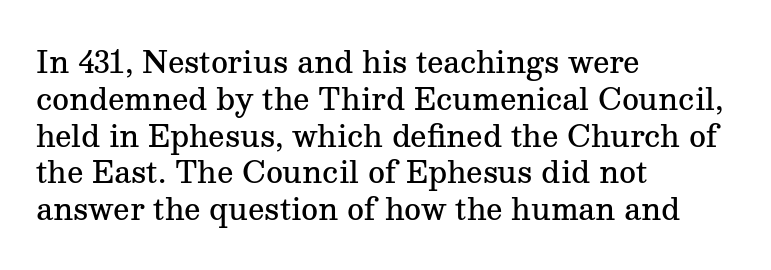
Honestly, there is no underline to notice here at all. Letter spacing: default. Looks like regular typesetting: each glyph gets only the width it needs. These lines carry some extra weight — a demibold, not a full bold.
